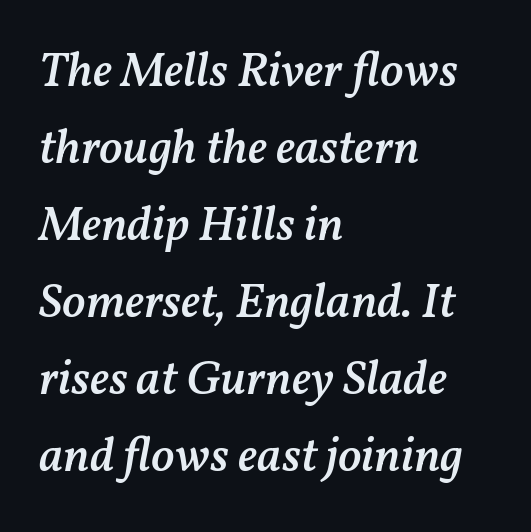
Regarding leading, the lines here are spaced in the standard way. The passage shown is typed in a proportional face where columns would drift. The face used here has a pronounced slope to its letters. Underlining? Definitely not there. Here the glyphs are tracked normally, forming tight word shapes. Heft: intermediate — a semibold.
